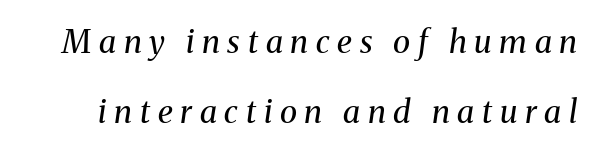
{"serif": "yes", "italic": "yes", "lean": "right", "slant_degrees": 8, "bold": "no", "weight": "regular", "width": "normal", "stroke_contrast": "medium", "x_height": "medium", "monospaced": "no", "underline": "no", "line_spacing": "loose", "line_spacing_ratio": 2.19, "letter_spacing": "wide", "letter_spacing_em": 0.24, "glyph_px": 32}
